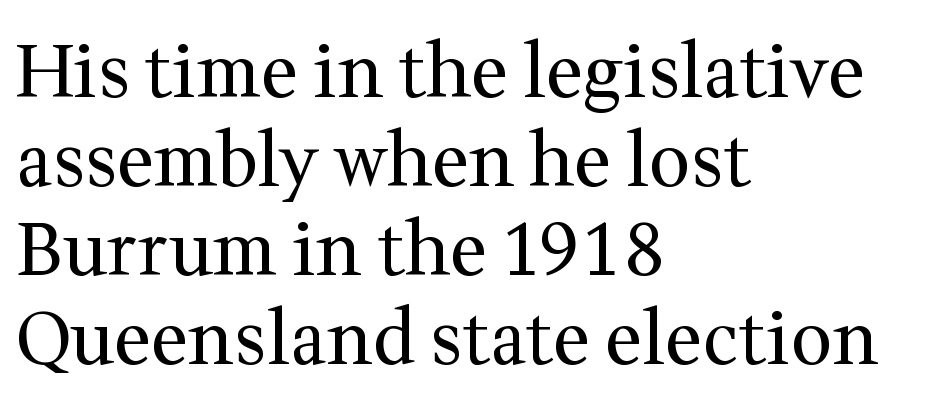
The image shows 73 px regular-weight serif type, upright; set left-aligned, line spacing 1.22x, normal letter spacing, not underlined; medium stroke contrast and a medium x-height.
